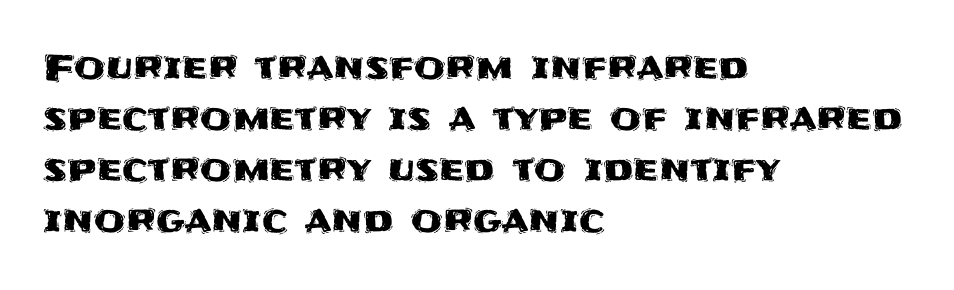
The image shows 36 px sans-serif type, upright; set left-aligned, normal line spacing (1.42x), normal letter spacing, not underlined; medium stroke contrast and a large x-height.
